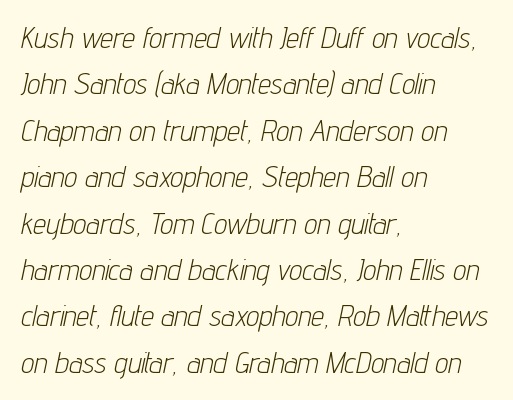
The space beneath each line is pristine and unruled. The axis of the letterforms is tilted away from vertical. These lines are rendered in a variable-pitch font. The paragraph shown leans on its left margin.
